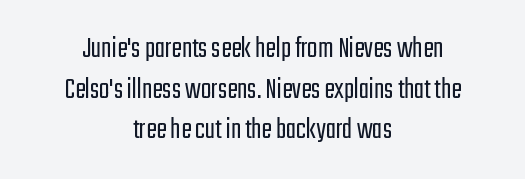
{"serif": "no", "italic": "no", "bold": "no", "weight": "light", "width": "condensed", "stroke_contrast": "low", "x_height": "medium", "monospaced": "no", "underline": "no", "align": "center", "line_spacing": "normal", "line_spacing_ratio": 1.31, "letter_spacing": "normal", "letter_spacing_em": 0.0, "glyph_px": 31}
